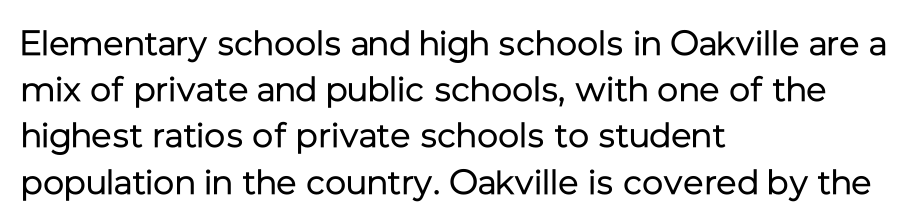
Proportional: the letters do not fall into vertical columns. The lines sit at an ordinary, default distance from one another. The paragraph has a hard left edge and a soft right edge. Letters rest on an invisible, unmarked baseline. The horizontal fit of the characters is conventional and even.
